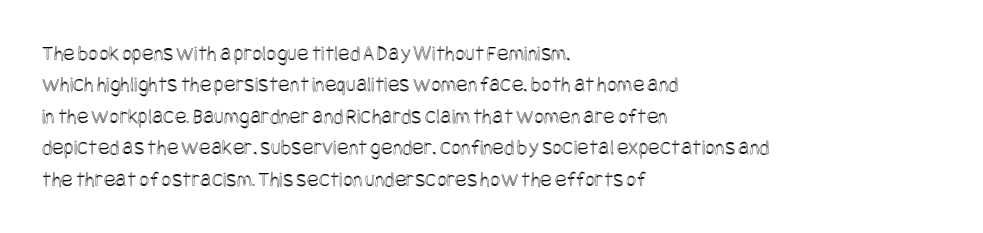
Q: Is the text italic (slanted)? A: No, it is upright.
Q: Is the text underlined? A: No.
Q: How is the paragraph aligned? A: Left-aligned.
Q: Is the spacing between letters normal or unusually wide? A: Normal.
Q: Is the spacing between lines tight, normal or loose? A: Normal.
